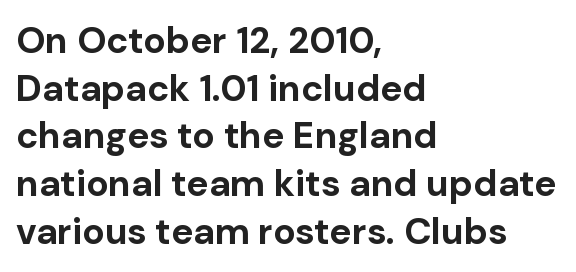
The image shows 37 px bold sans-serif type, upright; set left-aligned, normal line spacing (1.29x), normal letter spacing, not underlined; low stroke contrast and a medium x-height.
